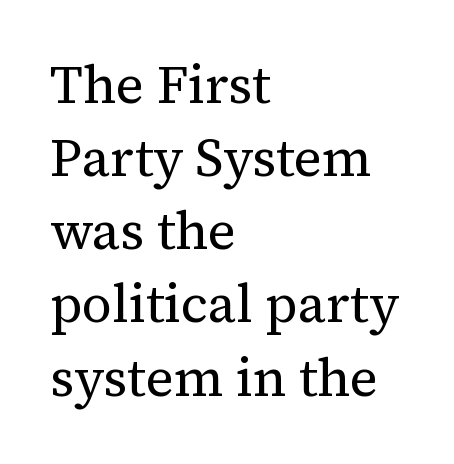
Q: Is the text bold? A: No.
Q: Is the text italic (slanted)? A: No, it is upright.
Q: Is the typeface a serif or a sans-serif typeface? A: Serif.
Q: Is the text underlined? A: No.
Q: How is the paragraph aligned? A: Left-aligned.
Q: Is the spacing between letters normal or unusually wide? A: Normal.
Q: Is the spacing between lines tight, normal or loose? A: Normal.
Q: Width (condensed, normal, or wide)? A: Normal.
Q: Stroke contrast? A: Medium.
Q: x-height? A: Medium.
Q: Monospaced? A: No.
